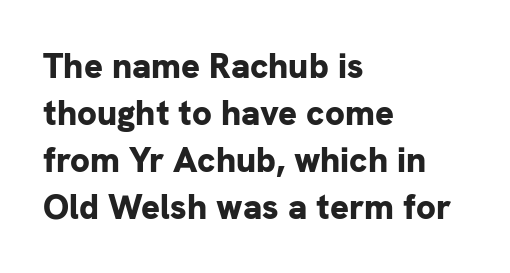
{"serif": "no", "italic": "no", "bold": "yes", "weight": "bold", "width": "normal", "stroke_contrast": "low", "x_height": "medium", "monospaced": "no", "underline": "no", "align": "left", "line_spacing": "normal", "line_spacing_ratio": 1.34, "letter_spacing": "normal", "letter_spacing_em": 0.0, "glyph_px": 35}
